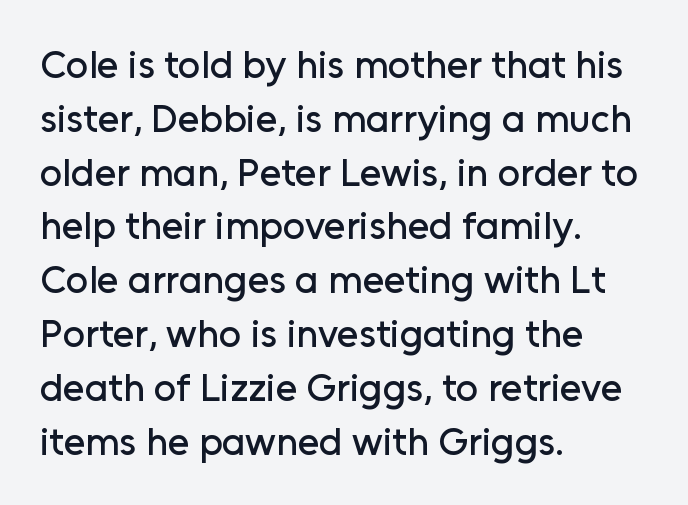
{"serif": "no", "italic": "no", "width": "normal", "stroke_contrast": "low", "x_height": "medium", "monospaced": "no", "underline": "no", "align": "left", "line_spacing": "normal", "line_spacing_ratio": 1.38, "letter_spacing": "normal", "letter_spacing_em": 0.0, "glyph_px": 39}
